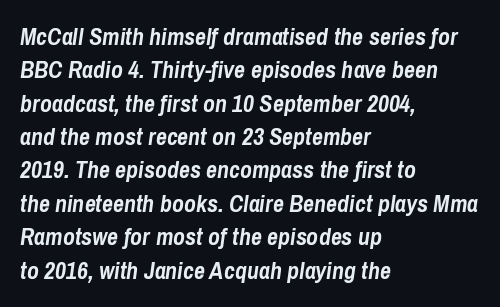
The image shows 24 px bold type, italic (leaning right); set left-aligned, normal line spacing (1.39x), normal letter spacing, not underlined.
